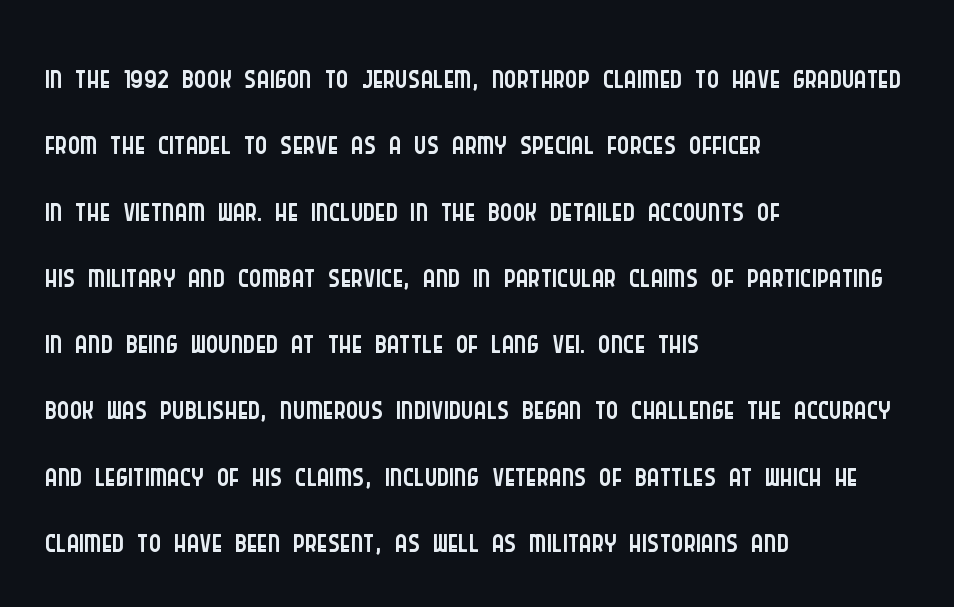
Rule under the text: the space is simply empty. The rendering uses natural spacing where letterforms have individual widths. Unlike a traditional serif, this face leaves its strokes unadorned. Is the stroke heavy? The answer is a plain regular-or-lighter. Teacher's note: observe the even left margin — that is flush-left alignment. The vertical gap from one line to the next is medium.
